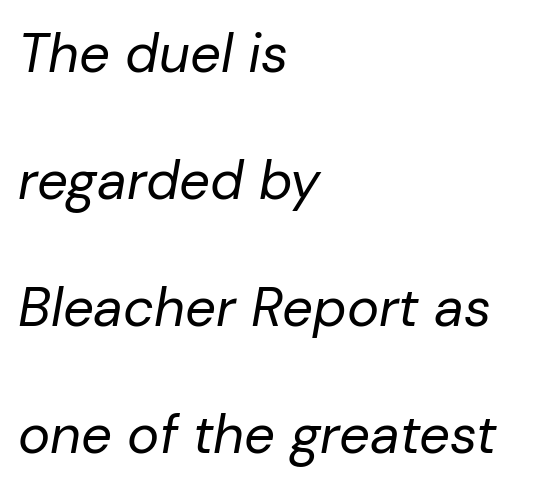
Q: Is the text bold? A: No.
Q: Is the text italic (slanted)? A: Yes, it leans right by about 10 degrees.
Q: Is the text underlined? A: No.
Q: How is the paragraph aligned? A: Left-aligned.
Q: Is the spacing between letters normal or unusually wide? A: Normal.
Q: Is the spacing between lines tight, normal or loose? A: Loose.
Q: Width (condensed, normal, or wide)? A: Normal.
Q: Stroke contrast? A: Low.
Q: x-height? A: Medium.
Q: Monospaced? A: No.
